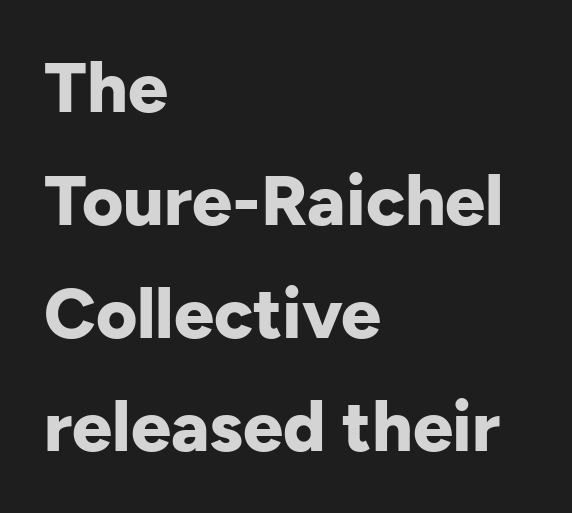
Q: Is the text bold? A: Yes.
Q: Is the text italic (slanted)? A: No, it is upright.
Q: Is the typeface a serif or a sans-serif typeface? A: Sans-serif.
Q: Is the text underlined? A: No.
Q: How is the paragraph aligned? A: Left-aligned.
Q: Is the spacing between letters normal or unusually wide? A: Normal.
Q: Is the spacing between lines tight, normal or loose? A: Normal.
Q: Width (condensed, normal, or wide)? A: Normal.
Q: Stroke contrast? A: Low.
Q: x-height? A: Medium.
Q: Monospaced? A: No.
